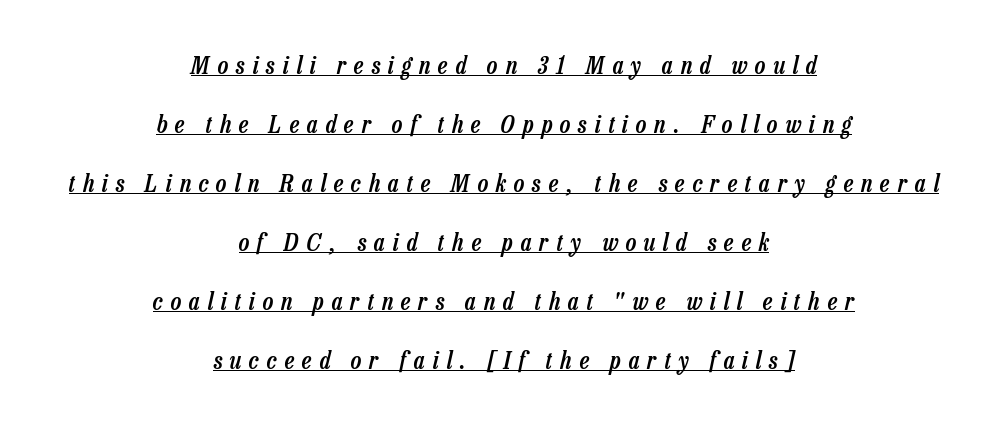
{"italic": "yes", "lean": "right", "slant_degrees": 13, "bold": "semi", "underline": "yes", "align": "center", "line_spacing": "loose", "line_spacing_ratio": 2.36, "letter_spacing": "wide", "letter_spacing_em": 0.32, "glyph_px": 25}
